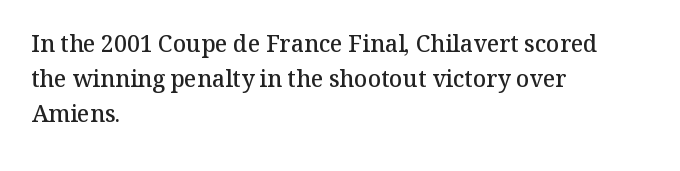
Q: Is the text bold? A: Semi-bold.
Q: Is the text italic (slanted)? A: No, it is upright.
Q: Is the text underlined? A: No.
Q: How is the paragraph aligned? A: Left-aligned.
Q: Is the spacing between letters normal or unusually wide? A: Normal.
Q: Is the spacing between lines tight, normal or loose? A: Normal.
